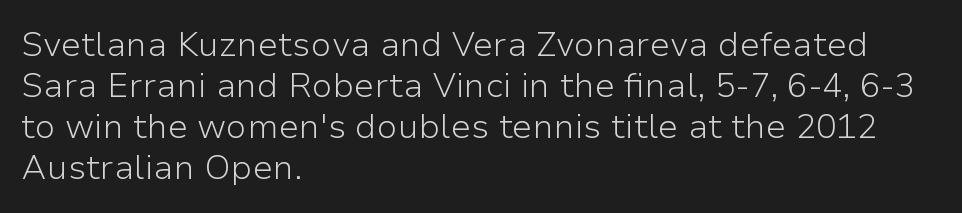
The image shows 34 px light sans-serif type, upright; set left-aligned, line spacing 1.21x, normal letter spacing, not underlined; low stroke contrast and a medium x-height.
